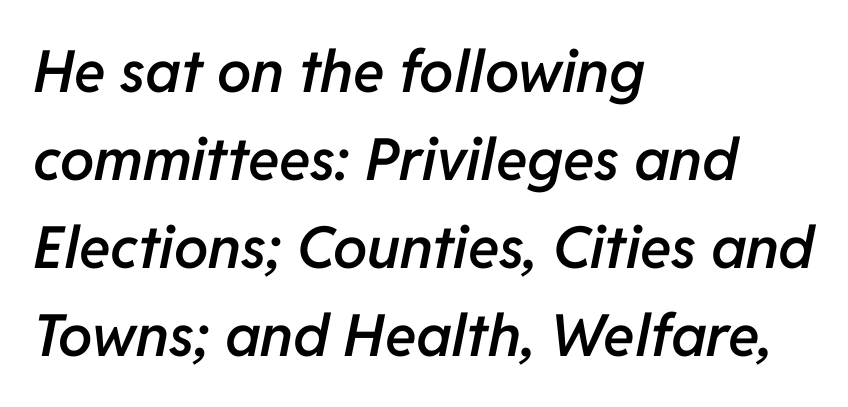
{"italic": "yes", "lean": "right", "slant_degrees": 11, "bold": "semi", "weight": "semibold", "width": "normal", "stroke_contrast": "low", "x_height": "medium", "monospaced": "no", "underline": "no", "align": "left", "line_spacing": "normal", "line_spacing_ratio": 1.52, "letter_spacing": "normal", "letter_spacing_em": 0.0, "glyph_px": 58}
